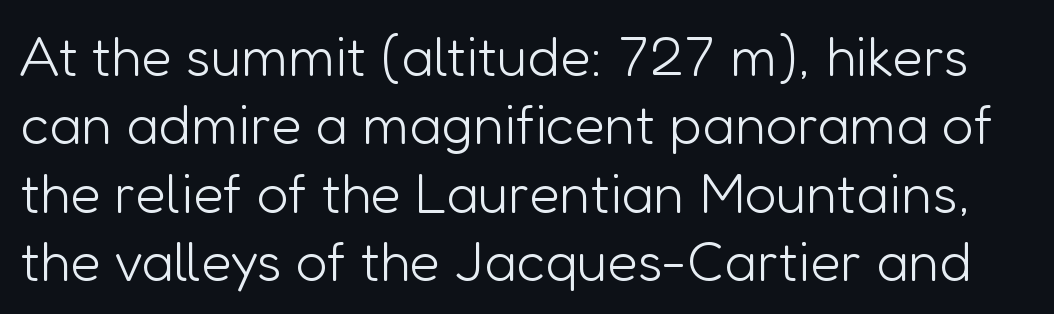
Examine the stroke ends and you'll find no serifs. Spacing verdict: proportional, widths tailored to each character. No extra tracking has been applied to these lines. Letters have the restrained weight of plain body copy at most. Italic? Not at all — the glyphs are vertical.
